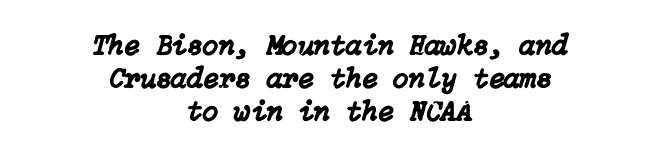
How are the letters spaced? Ordinarily, with no added tracking. Unmarked baselines from the first word to the last. Line spacing here is tight. Is the block centered? Yes — each line is placed symmetrically about the middle. This is oblique type, the kind used for emphasis or titles.
